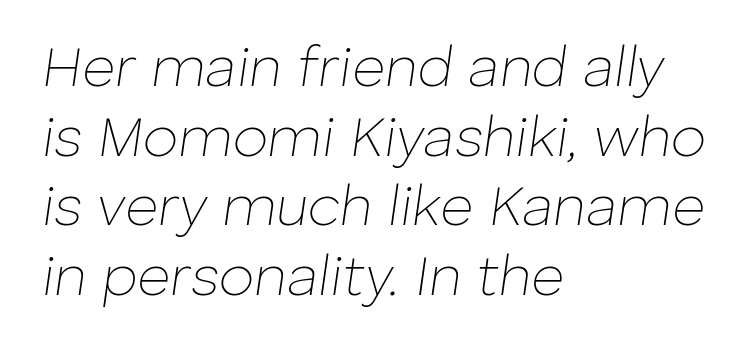
Line beginnings align vertically; line endings do not. Looking at the ascenders, they clearly lean. The baseline area is clear. What stands out about the letter spacing? Nothing — it is the standard amount.
